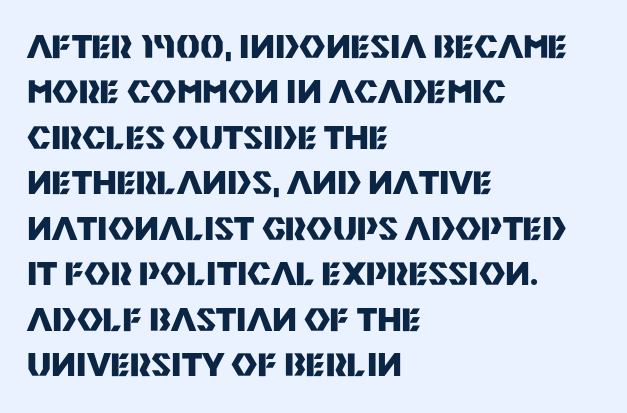
Proportional: the letters do not fall into vertical columns. Honestly, the row spacing looks completely unremarkable. All the whitespace from short lines collects on the right. Decoration check: the copy has no underline. To sum up the face: it is a sans, with no serifs. The characters look thick and weighty, a clear bold.
